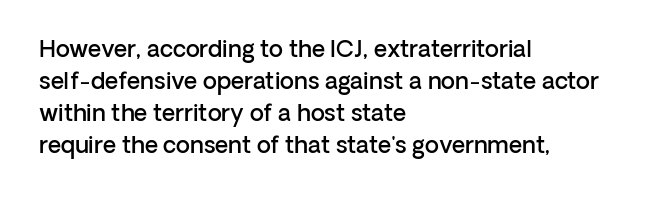
Q: Is the text bold? A: Semi-bold.
Q: Is the text italic (slanted)? A: No, it is upright.
Q: Is the text underlined? A: No.
Q: How is the paragraph aligned? A: Left-aligned.
Q: Is the spacing between letters normal or unusually wide? A: Normal.
Q: Is the spacing between lines tight, normal or loose? A: Normal.
